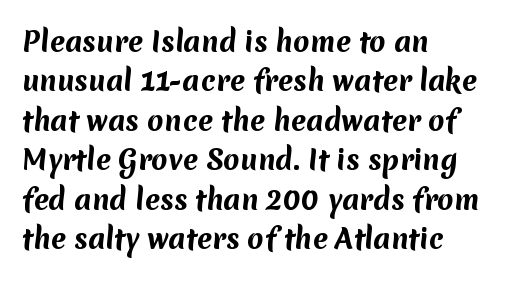
The image shows 27 px bold type; set left-aligned, normal line spacing (1.46x), normal letter spacing, not underlined.
